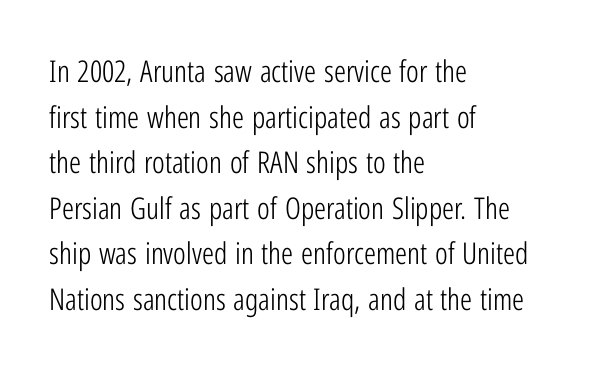
The image shows 30 px light, condensed sans-serif type, upright; set left-aligned, normal line spacing (1.52x), normal letter spacing, not underlined; low stroke contrast and a medium x-height.
